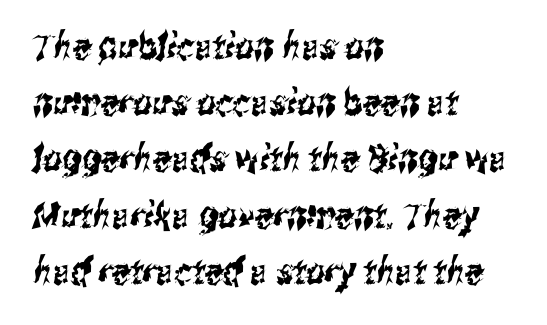
{"serif": "no", "width": "condensed", "stroke_contrast": "medium", "x_height": "medium", "monospaced": "no", "underline": "no", "align": "left", "line_spacing": "normal", "line_spacing_ratio": 1.52, "letter_spacing": "normal", "letter_spacing_em": 0.0, "glyph_px": 37}
